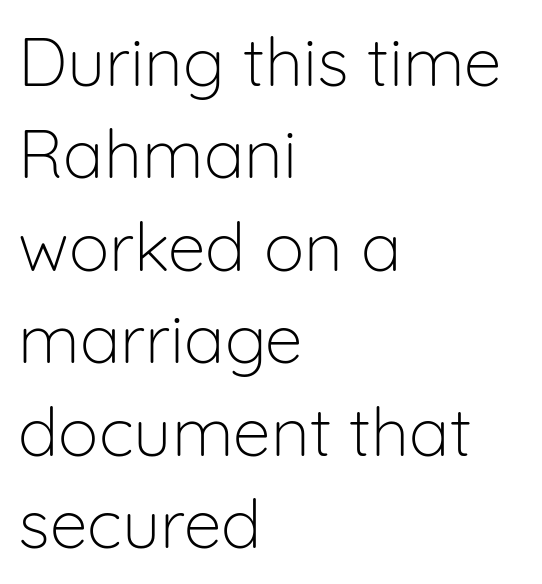
{"serif": "no", "italic": "no", "bold": "no", "weight": "light", "width": "normal", "stroke_contrast": "low", "x_height": "medium", "monospaced": "no", "underline": "no", "align": "left", "line_spacing": "normal", "line_spacing_ratio": 1.36, "letter_spacing": "normal", "letter_spacing_em": 0.0, "glyph_px": 68}
